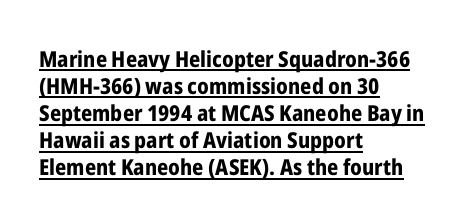
{"italic": "no", "bold": "yes", "underline": "yes", "align": "left", "line_spacing_ratio": 1.23, "letter_spacing": "normal", "letter_spacing_em": 0.0, "glyph_px": 22}
